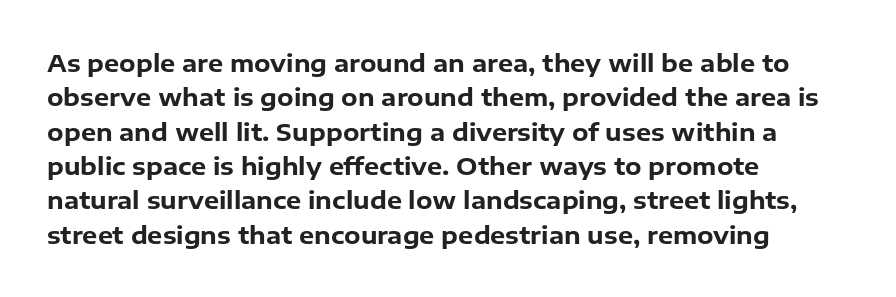
The passage shown is emphatically bold. The space directly below the letters is spotless. Italic? Not at all — the glyphs are vertical. The block of text has a typical density, with ordinary space between rows.
